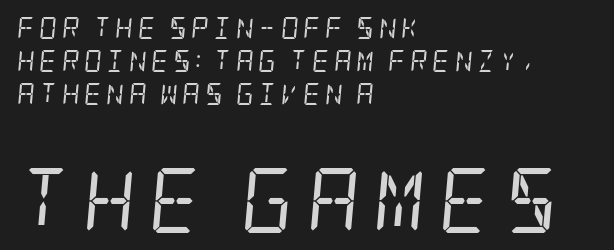
Characters are canted at an angle relative to the baseline's perpendicular. Compared with typical body copy, the letter spacing here is much looser. The typesetting does not lean heavy: it is not bold. Leading: standard. The face used here is seriffed, in the tradition of book romans. Has an underline been added? It has not.
